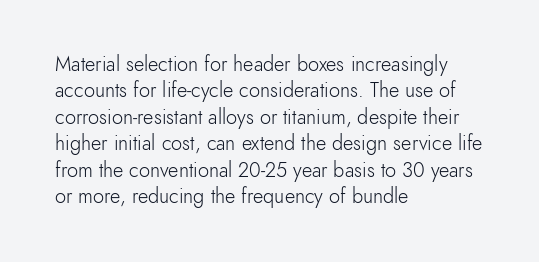
{"italic": "no", "bold": "no", "underline": "no", "align": "left", "line_spacing": "normal", "line_spacing_ratio": 1.32, "letter_spacing": "normal", "letter_spacing_em": 0.0, "glyph_px": 20}
